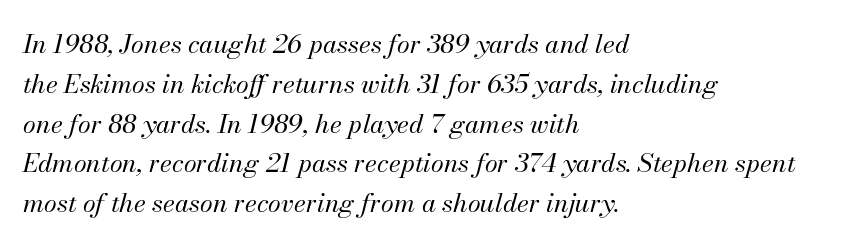
The image shows 26 px text type, italic (leaning right); set left-aligned, normal line spacing (1.53x), normal letter spacing, not underlined.
